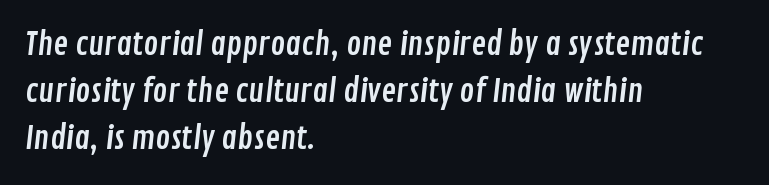
Nobody drew a line under any word here. The rendering uses natural spacing where letterforms have individual widths. All the whitespace from short lines collects on the right. The designer left line spacing at the default.
